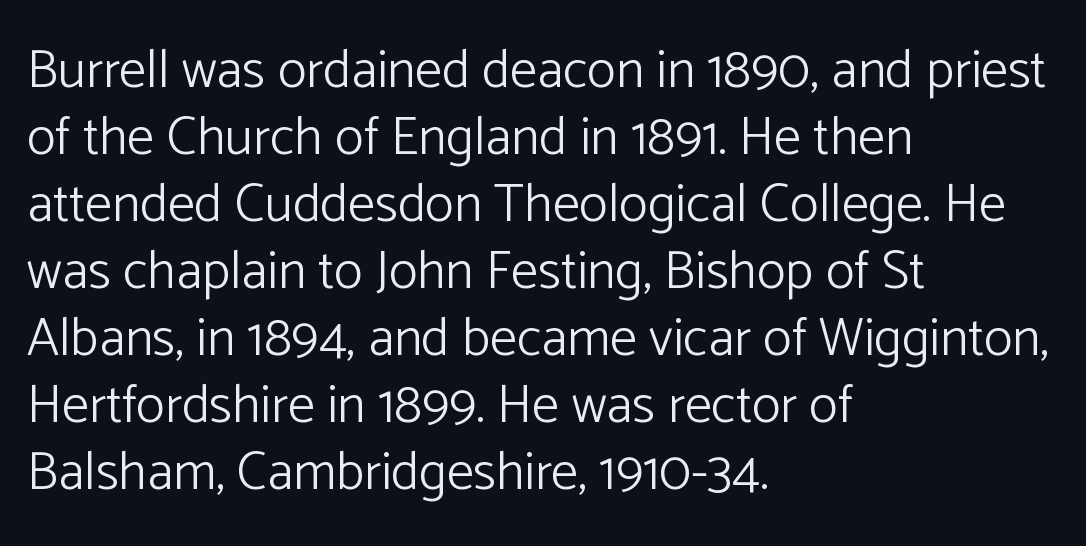
{"serif": "no", "italic": "no", "bold": "no", "weight": "light", "width": "normal", "stroke_contrast": "low", "x_height": "medium", "monospaced": "no", "underline": "no", "align": "left", "line_spacing_ratio": 1.24, "letter_spacing": "normal", "letter_spacing_em": 0.0, "glyph_px": 54}
